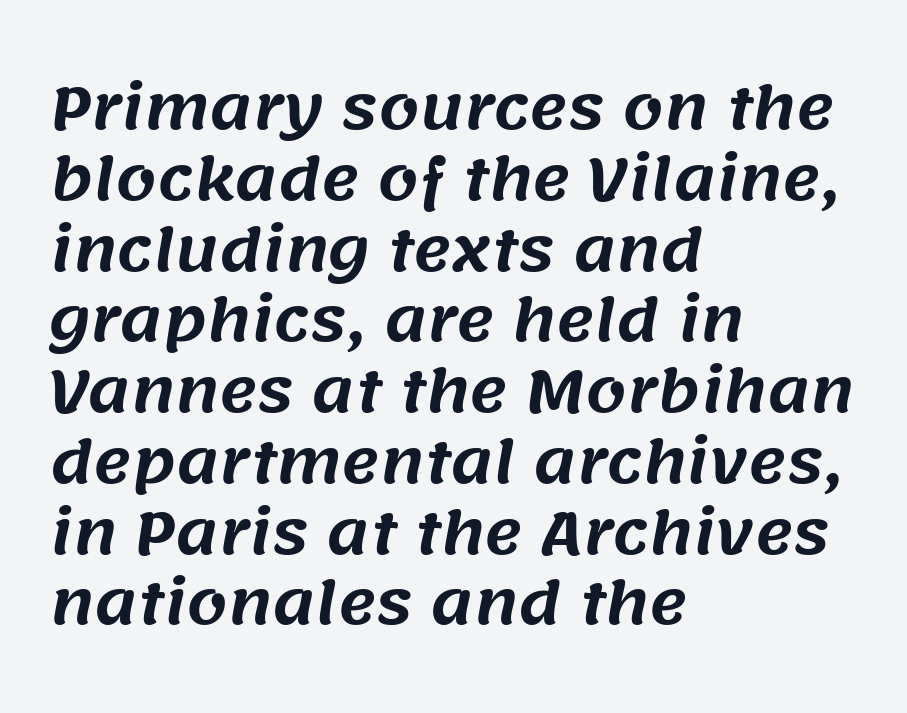
Line starts are locked; line ends wander. Think of a printed novel: that variable character pitch is what you see here. The string is rendered with underlining switched off. A sans-serif font was chosen for this passage.
